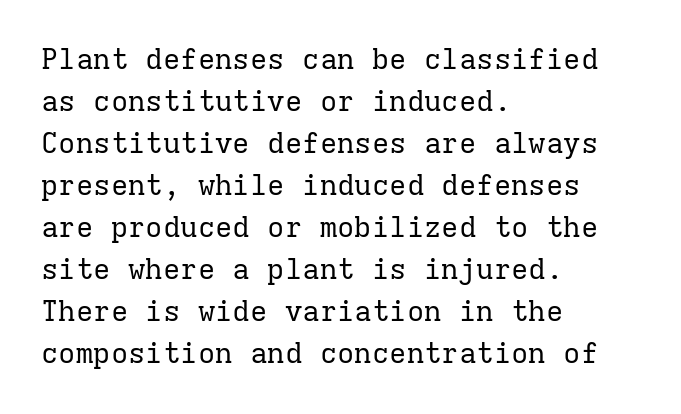
Does extra space separate the letters? No, they use regular spacing. The letters look calm and open, with moderate or lighter stems. The ragged edge is on the right, which tells us the setting is flush left. You could count columns in this text — the font is strictly monospaced.
